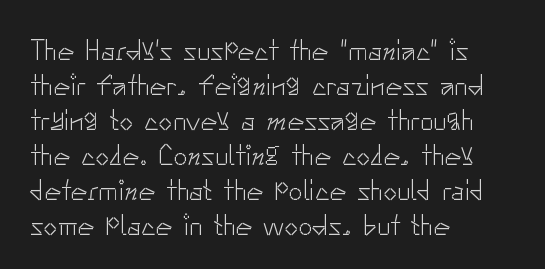
Any mark beneath the type? The region is blank. Letter spacing: default. Character widths vary here, with narrow letters taking less room than wide ones. Is the type heavy? It reads as light-to-regular instead.
